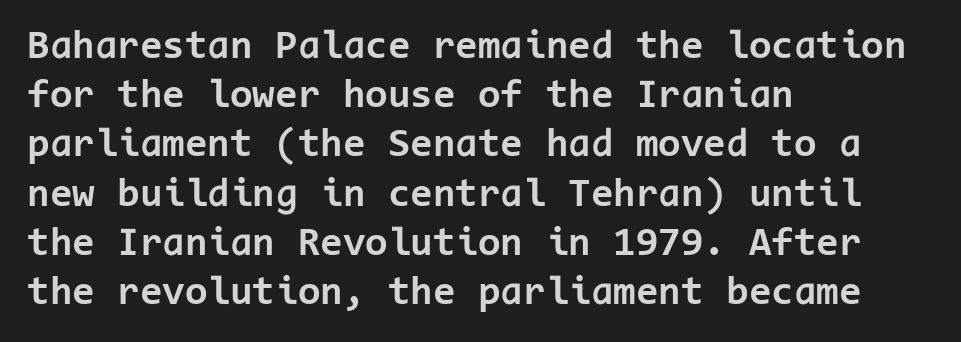
The image shows 41 px bold sans-serif type, upright, monospaced; set left-aligned, line spacing 1.2x, normal letter spacing, not underlined; low stroke contrast and a medium x-height.
